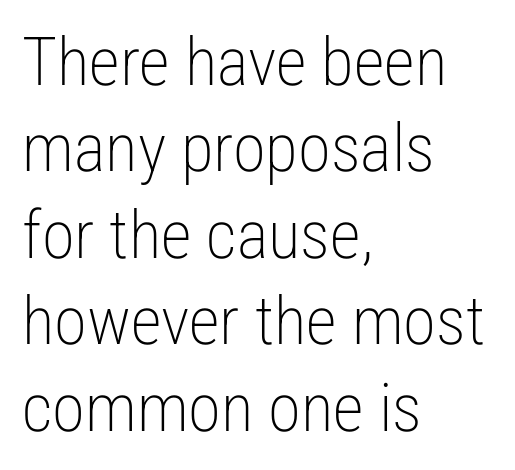
The image shows 67 px light, condensed sans-serif type, upright; set left-aligned, normal line spacing (1.29x), normal letter spacing, not underlined; low stroke contrast and a medium x-height.
